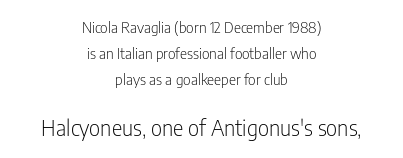
You can tell it's not italic because the verticals are truly vertical. The passage is arranged like a title page — every line centered. The rendering enlarges the type as you move from the upper chunk to the lower. The font sits on the lighter half of the weight spectrum, regular included.
